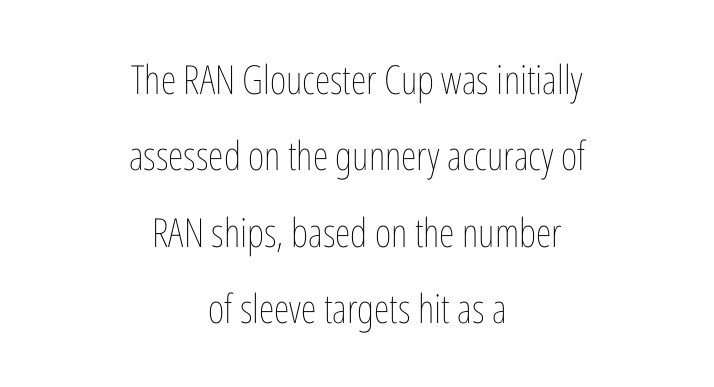
The image shows 40 px thin, condensed type, upright; set centered, loose line spacing (1.91x), normal letter spacing, not underlined; low stroke contrast and a medium x-height.
